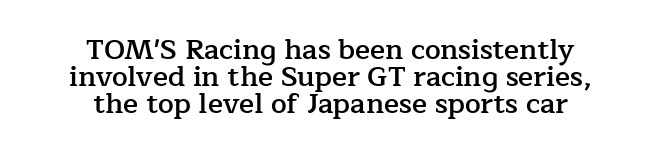
Q: Is the text bold? A: Semi-bold.
Q: Is the text italic (slanted)? A: No, it is upright.
Q: Is the typeface a serif or a sans-serif typeface? A: Serif.
Q: Is the text underlined? A: No.
Q: How is the paragraph aligned? A: Centered.
Q: Is the spacing between letters normal or unusually wide? A: Normal.
Q: Is the spacing between lines tight, normal or loose? A: Tight.
Q: Width (condensed, normal, or wide)? A: Normal.
Q: Stroke contrast? A: Low.
Q: x-height? A: Medium.
Q: Monospaced? A: No.
